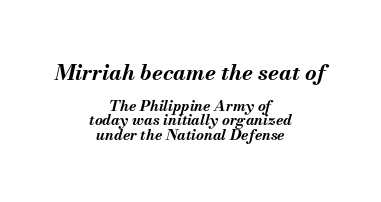
The image shows 22 px bold type, italic (leaning right); set centered, tight line spacing (0.97x), normal letter spacing, not underlined; the first (top) block is 1.47x larger.
